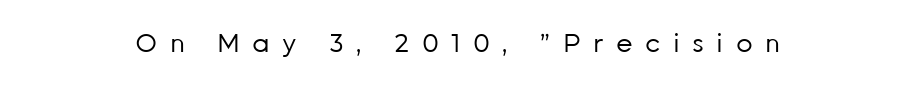
The image shows 26 px text type, upright; set unusually wide letter spacing (+0.48 em), not underlined.
